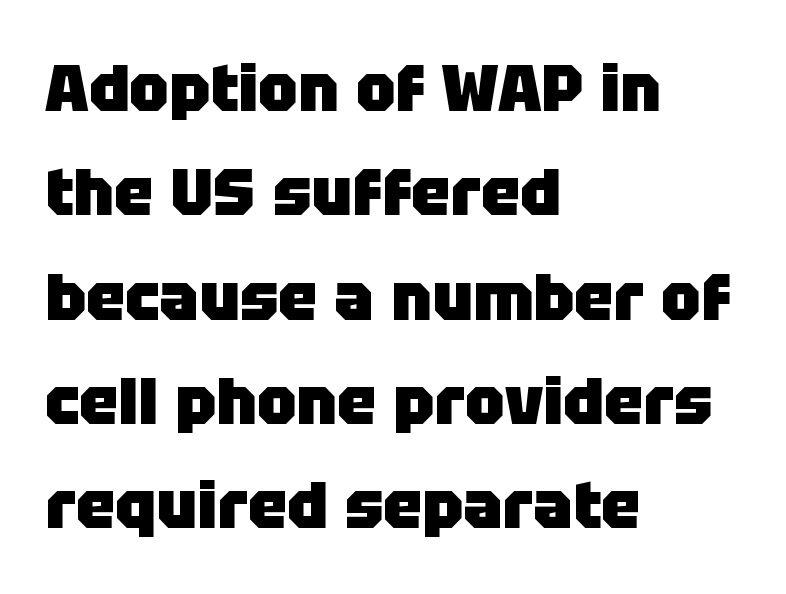
Descenders are the only things crossing below the line. Varying glyph widths throughout — classic text-font behaviour. Between one letter and the next there's only the usual sliver of space. Examine the stroke ends and you'll find no serifs. Notice how descenders clear the ascenders below comfortably — that's standard leading.
